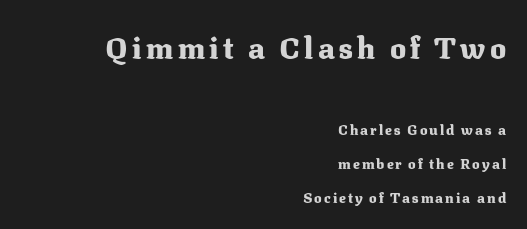
The image shows 30 px heavy serif type, upright; set right-aligned, loose line spacing (2.41x), not underlined; the first (top) block is 2.14x larger; medium stroke contrast and a medium x-height.
